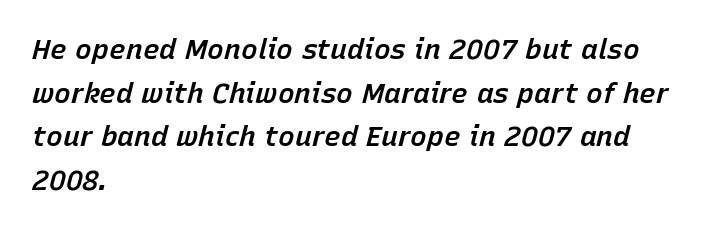
Regarding leading, the lines here are spaced in the standard way. The area under the type is left untouched. Tall strokes in this sample are angled rather than plumb. Honestly, the letter spacing is just normal — you wouldn't notice it. Looks like regular typesetting: each glyph gets only the width it needs.
